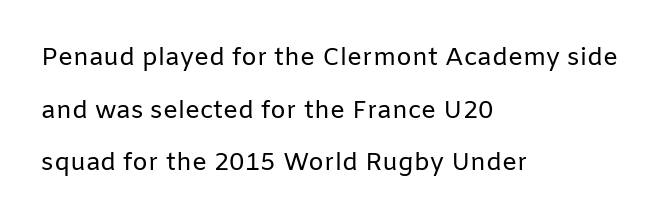
{"italic": "no", "bold": "no", "underline": "no", "align": "left", "line_spacing": "loose", "line_spacing_ratio": 2.11, "letter_spacing": "normal", "letter_spacing_em": 0.0, "glyph_px": 25}
